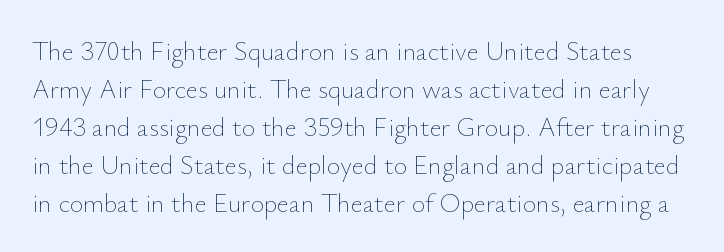
Q: Is the text bold? A: No.
Q: Is the text italic (slanted)? A: No, it is upright.
Q: Is the text underlined? A: No.
Q: Is the spacing between letters normal or unusually wide? A: Normal.
Q: Is the spacing between lines tight, normal or loose? A: Normal.
